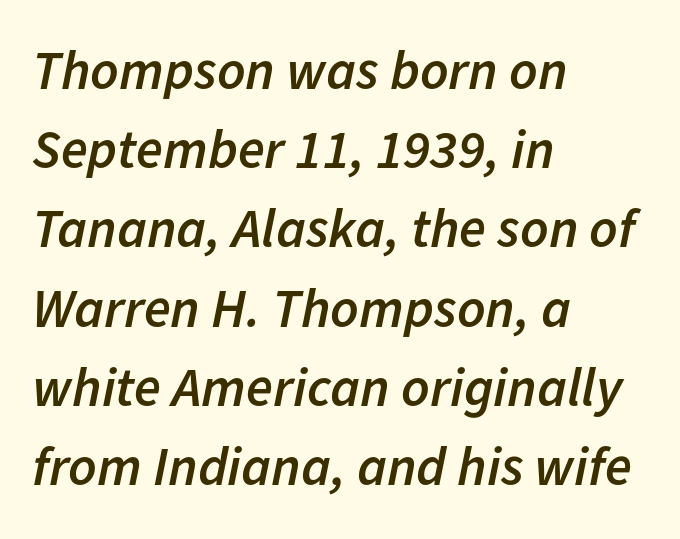
{"italic": "yes", "lean": "right", "slant_degrees": 11, "bold": "semi", "weight": "semibold", "width": "normal", "stroke_contrast": "low", "x_height": "medium", "monospaced": "no", "underline": "no", "align": "left", "line_spacing": "normal", "line_spacing_ratio": 1.44, "letter_spacing": "normal", "letter_spacing_em": 0.0, "glyph_px": 55}
